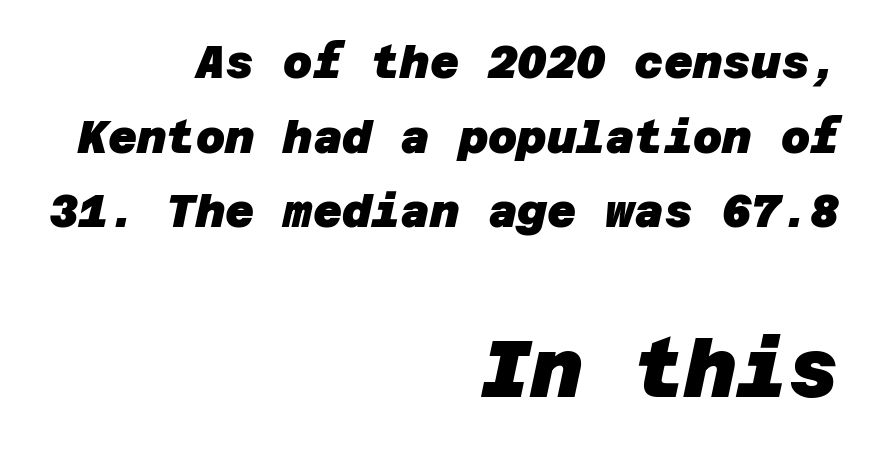
Students, note that the glyphs here touch the page at normal intervals. The typeface chosen for these lines omits serifs. The vertical gap from one line to the next is medium. The font is running at its bold setting. The area under the type is left untouched. The designer gave the closing block more size than the opening block.
